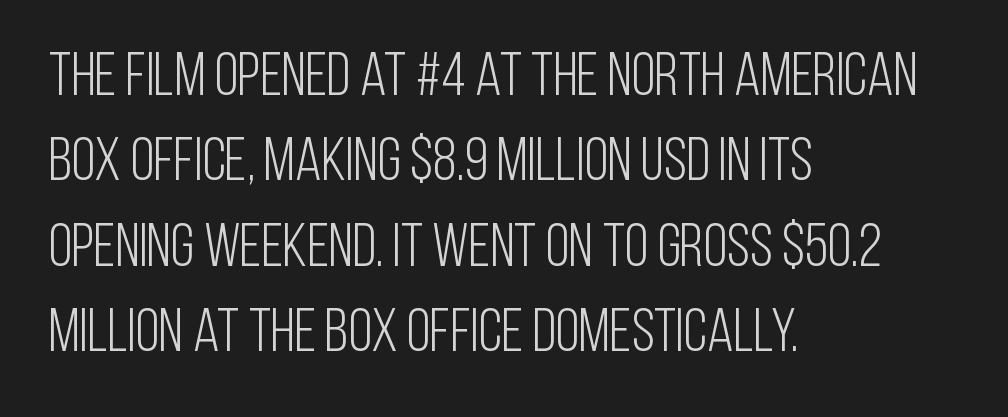
The horizontal fit of the characters is conventional and even. The typography opts for an upright posture over an oblique one. Horizontal bands of white between lines are of average thickness. The rag falls on the right side of this text block. Serifs: no, the terminals of the letterforms are clean. Think of a printed novel: that variable character pitch is what you see here.
